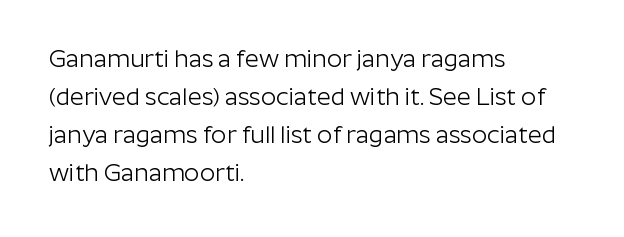
Q: Is the text bold? A: No.
Q: Is the text italic (slanted)? A: No, it is upright.
Q: Is the text underlined? A: No.
Q: How is the paragraph aligned? A: Left-aligned.
Q: Is the spacing between letters normal or unusually wide? A: Normal.
Q: Is the spacing between lines tight, normal or loose? A: Normal.
